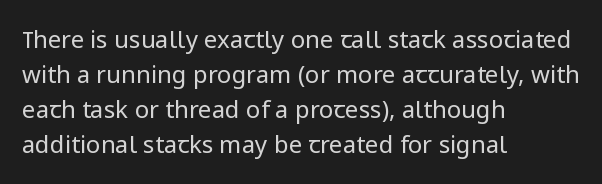
No word sits above an underline. This is the regular roman posture of the typeface. The lines in this sample share a left origin and differ only in where they stop. Successive baselines arrive at the customary interval.
